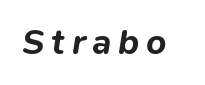
Does the weight exceed regular? Yes, all the way to bold. Spacing verdict: proportional, widths tailored to each character. Slant detected: the letters are inclined. The glyphs are unaccompanied by any horizontal stroke below them.
